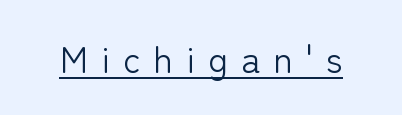
The image shows 36 px light sans-serif type, upright; set unusually wide letter spacing (+0.37 em), underlined; low stroke contrast and a medium x-height.
